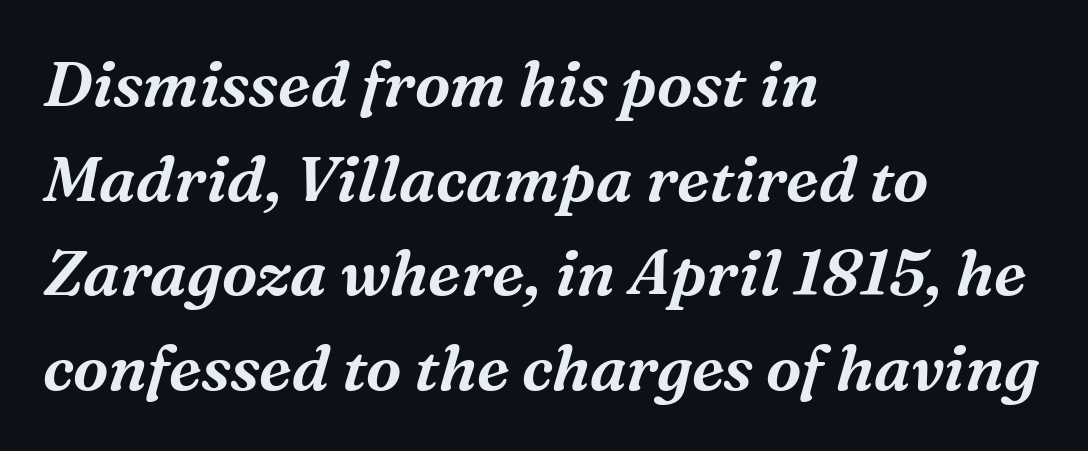
The image shows 64 px serif type, italic (leaning right); set left-aligned, normal line spacing (1.48x), normal letter spacing, not underlined; medium stroke contrast and a medium x-height.
